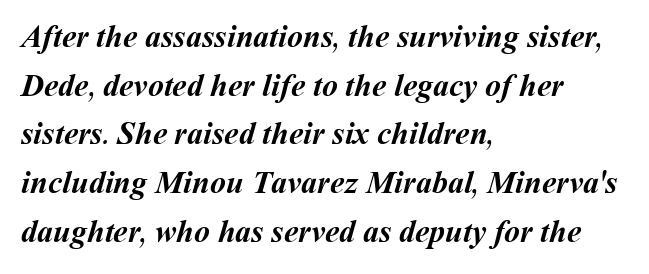
Q: Is the text bold? A: Yes.
Q: Is the text underlined? A: No.
Q: How is the paragraph aligned? A: Left-aligned.
Q: Is the spacing between letters normal or unusually wide? A: Normal.
Q: Is the spacing between lines tight, normal or loose? A: Normal.
Q: Width (condensed, normal, or wide)? A: Normal.
Q: Stroke contrast? A: Medium.
Q: x-height? A: Medium.
Q: Monospaced? A: No.
